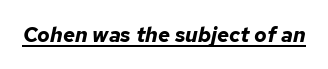
The image shows 21 px bold type, italic (leaning right); set normal letter spacing, underlined.
